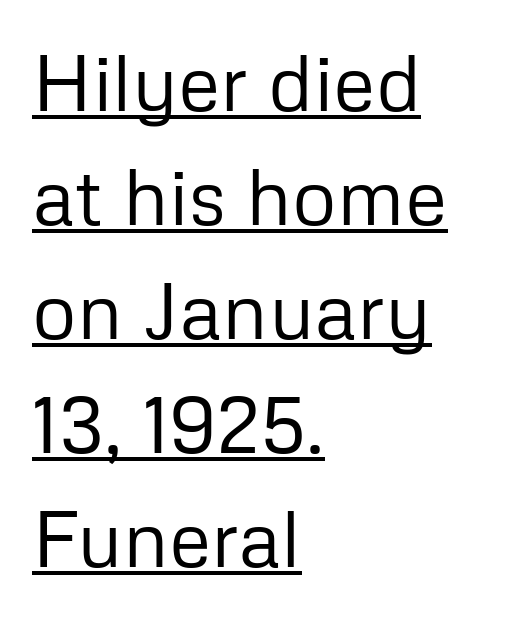
The image shows 78 px regular-weight sans-serif type, upright; set left-aligned, normal line spacing (1.46x), normal letter spacing, underlined; low stroke contrast and a medium x-height.
